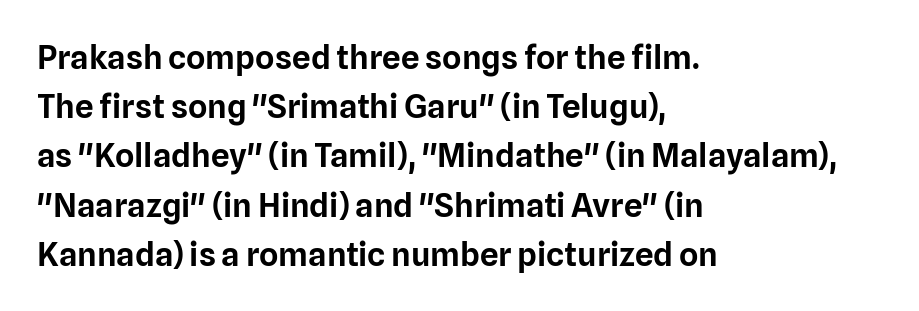
The image shows 33 px sans-serif type, upright; set left-aligned, normal line spacing (1.49x), normal letter spacing, not underlined; low stroke contrast and a medium x-height.
